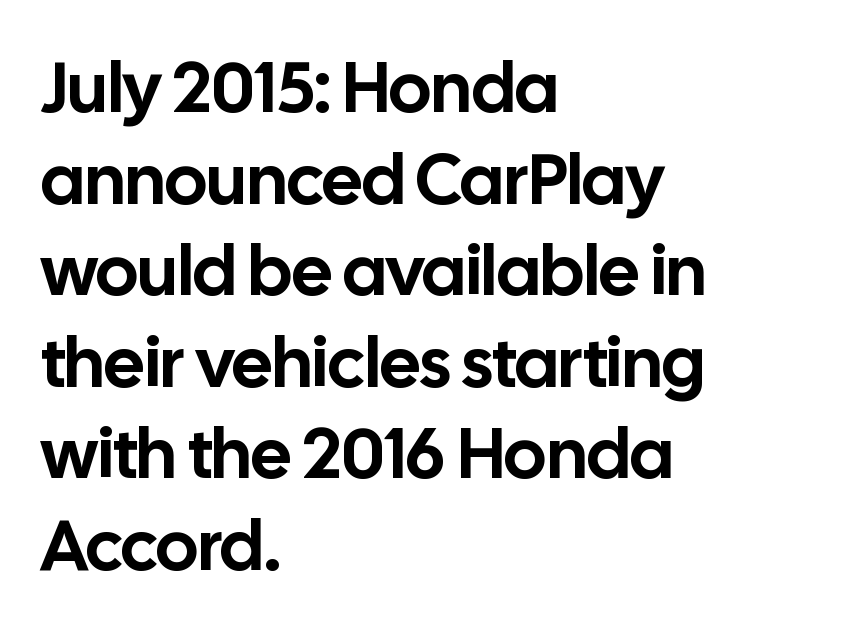
Italic: no, the glyphs are upright roman. Spacing between characters is what you'd get straight out of the box. Each letter's strokes conclude bluntly, with no projecting serifs. How would I describe the line gaps? Plain and ordinary.
